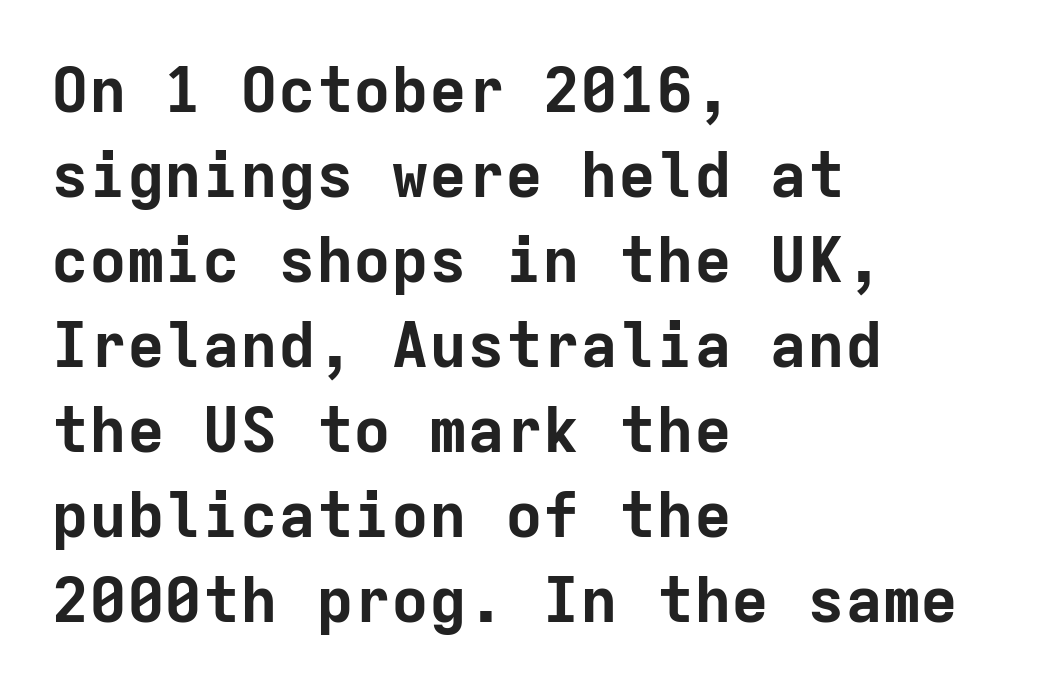
{"serif": "no", "italic": "no", "bold": "yes", "weight": "bold", "width": "normal", "stroke_contrast": "low", "x_height": "medium", "monospaced": "yes", "underline": "no", "align": "left", "line_spacing": "normal", "line_spacing_ratio": 1.35, "letter_spacing": "normal", "letter_spacing_em": 0.0, "glyph_px": 63}
